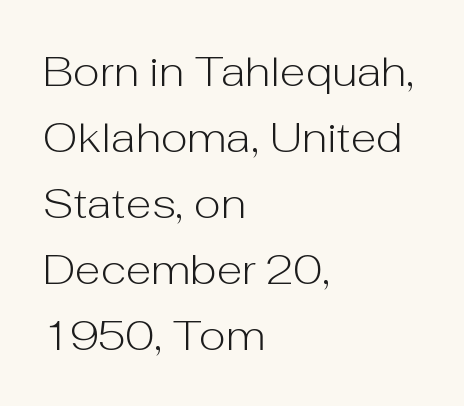
Q: Is the text bold? A: No.
Q: Is the text italic (slanted)? A: No, it is upright.
Q: Is the typeface a serif or a sans-serif typeface? A: Sans-serif.
Q: Is the text underlined? A: No.
Q: How is the paragraph aligned? A: Left-aligned.
Q: Is the spacing between letters normal or unusually wide? A: Normal.
Q: Is the spacing between lines tight, normal or loose? A: Normal.
Q: Width (condensed, normal, or wide)? A: Normal.
Q: Stroke contrast? A: Low.
Q: x-height? A: Medium.
Q: Monospaced? A: No.
